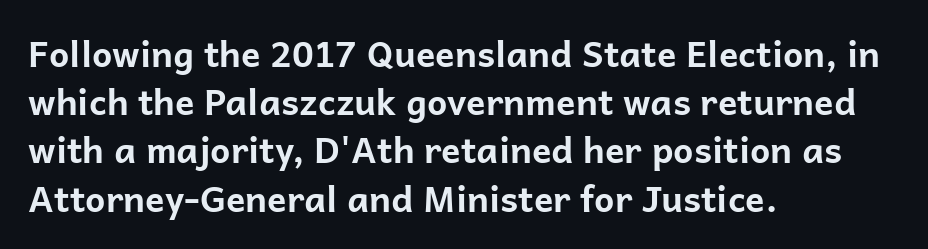
Are there feet on the stems? There aren't — it's a sans. Bold? Absolutely — the strokes are thick and heavy. In CSS terms this would be text-align: left. Quick note: interline space is typical.
